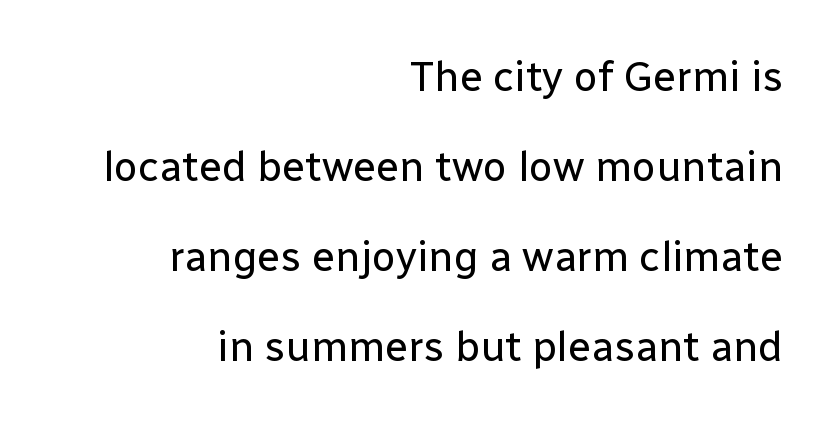
{"serif": "no", "italic": "no", "bold": "no", "weight": "regular", "width": "normal", "stroke_contrast": "low", "x_height": "medium", "monospaced": "no", "underline": "no", "align": "right", "line_spacing": "loose", "line_spacing_ratio": 2.14, "letter_spacing": "normal", "letter_spacing_em": 0.0, "glyph_px": 42}
